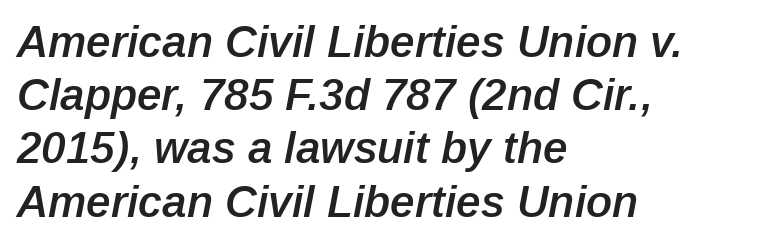
The image shows 44 px semibold type, italic (leaning right); set left-aligned, line spacing 1.21x, normal letter spacing, not underlined; low stroke contrast and a medium x-height.
